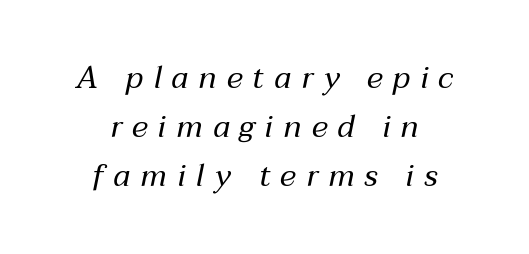
The typeface has the unassuming heft of standard copy or less. There's an unmistakable incline to the writing here. These lines stack symmetrically, like a column narrowing and widening about its center. Regarding leading, the lines here are spaced in the standard way.
